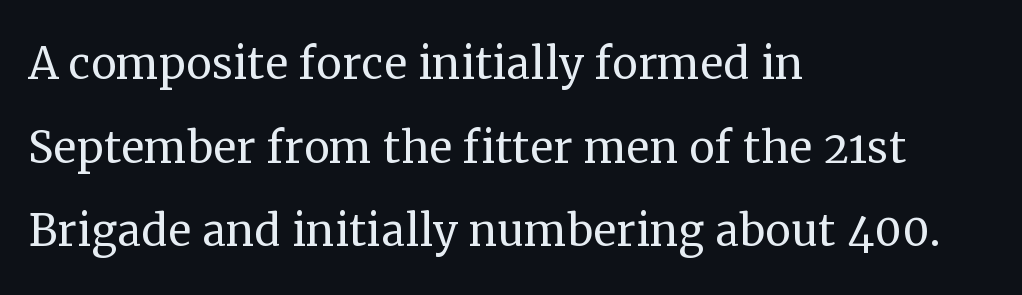
{"serif": "yes", "italic": "no", "bold": "no", "weight": "regular", "width": "normal", "stroke_contrast": "medium", "x_height": "medium", "monospaced": "no", "underline": "no", "align": "left", "line_spacing": "normal", "line_spacing_ratio": 1.44, "letter_spacing": "normal", "letter_spacing_em": 0.0, "glyph_px": 58}
